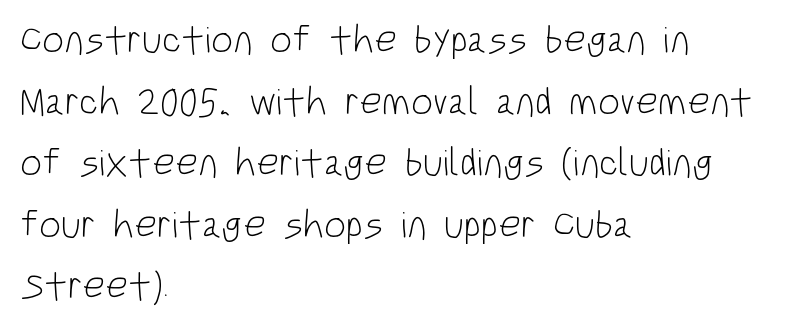
Q: Is the text bold? A: No.
Q: Is the text italic (slanted)? A: No, it is upright.
Q: Is the typeface a serif or a sans-serif typeface? A: Sans-serif.
Q: Is the text underlined? A: No.
Q: How is the paragraph aligned? A: Left-aligned.
Q: Is the spacing between letters normal or unusually wide? A: Normal.
Q: Is the spacing between lines tight, normal or loose? A: Normal.
Q: Width (condensed, normal, or wide)? A: Condensed.
Q: Stroke contrast? A: Low.
Q: x-height? A: Large.
Q: Monospaced? A: No.
